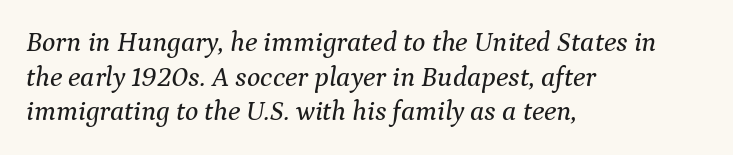
Teacher's note: observe the even left margin — that is flush-left alignment. Style check: oblique. Words appear dense and cohesive because spacing is normal. Check under the words: just untouched page. Each letter's strokes conclude with small projecting serifs. Is this a fixed-width face? No — the glyphs have proportional, varying widths.
